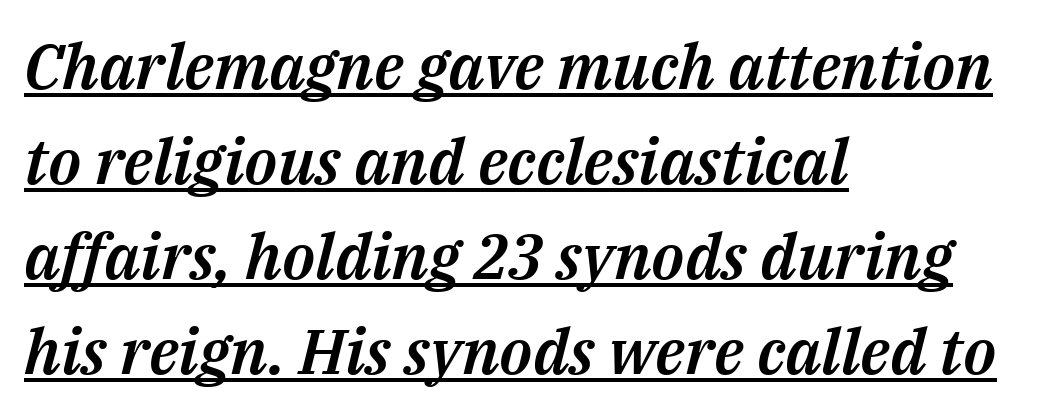
Does the copy run flush right? No — it runs flush left. Note the varied advance widths — an 'i' is clearly narrower than an 'm'. A baseline rule has been typeset under these characters. Slanted lettering throughout. What stands out about the letter spacing? Nothing — it is the standard amount. Baseline-to-baseline distance is the conventional proportion of letter height.
